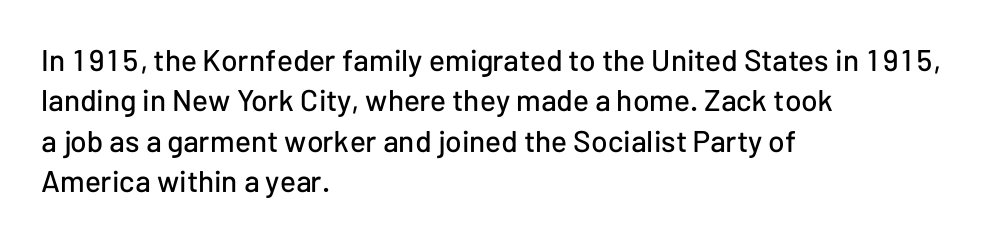
{"serif": "no", "italic": "no", "width": "normal", "stroke_contrast": "low", "x_height": "medium", "monospaced": "no", "underline": "no", "align": "left", "line_spacing": "normal", "line_spacing_ratio": 1.35, "letter_spacing": "normal", "letter_spacing_em": 0.0, "glyph_px": 30}
